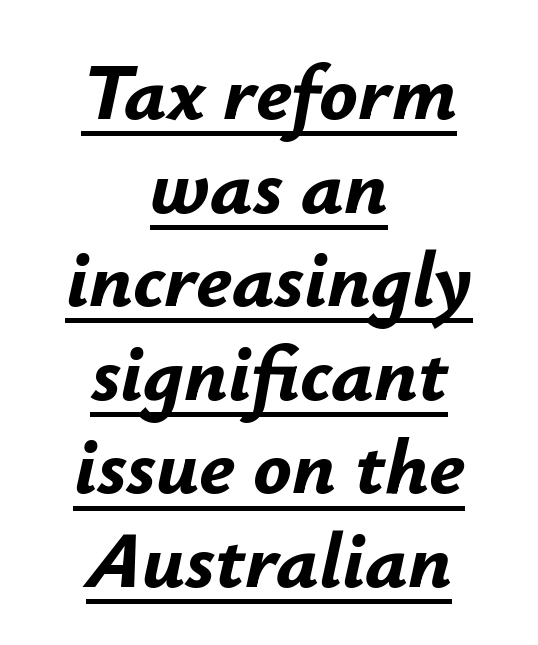
{"italic": "yes", "lean": "right", "slant_degrees": 12, "bold": "yes", "weight": "bold", "width": "normal", "stroke_contrast": "low", "x_height": "small", "monospaced": "no", "underline": "yes", "align": "center", "line_spacing_ratio": 1.17, "letter_spacing": "normal", "letter_spacing_em": 0.0, "glyph_px": 80}
